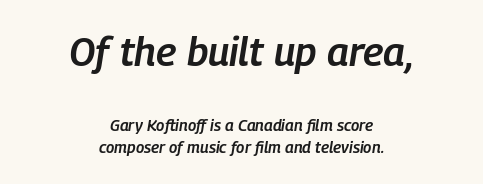
{"italic": "yes", "lean": "right", "slant_degrees": 9, "bold": "semi", "weight": "semibold", "width": "condensed", "stroke_contrast": "low", "x_height": "medium", "monospaced": "no", "underline": "no", "align": "center", "line_spacing": "normal", "line_spacing_ratio": 1.39, "letter_spacing": "normal", "letter_spacing_em": 0.0, "larger_block": "first", "size_ratio": 2.5, "glyph_px": 40}
